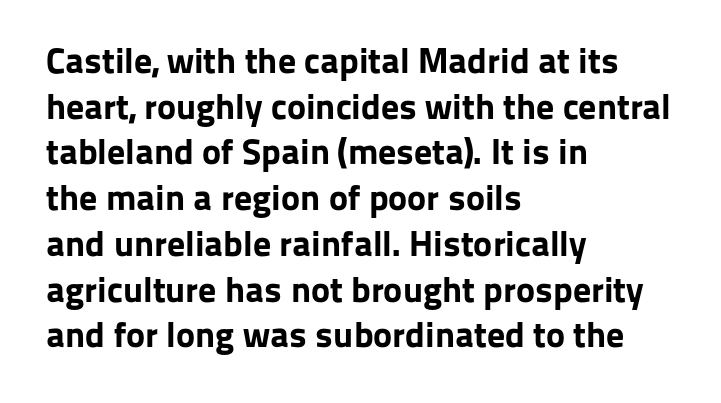
Look at the tracking — it's just the regular setting, nothing added. The glyphs are unaccompanied by any horizontal stroke below them. These lines are rendered in a variable-pitch font. The passage is arranged the way most books set body copy — flush left. Posture: straight, roman, zero tilt.
